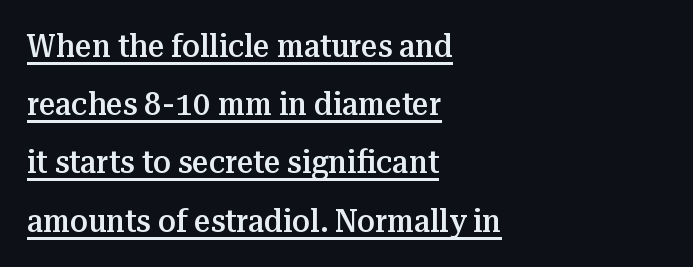
The image shows 32 px semibold serif type, upright; set left-aligned, line spacing 1.82x, normal letter spacing, underlined; medium stroke contrast and a medium x-height.
